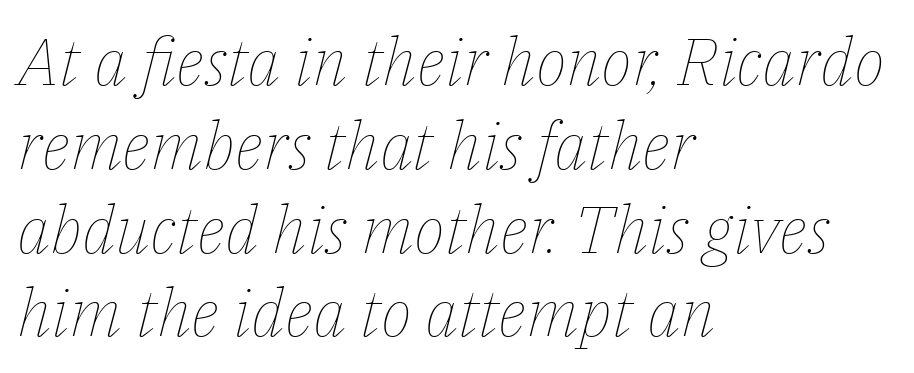
{"italic": "yes", "lean": "right", "slant_degrees": 14, "bold": "no", "weight": "thin", "width": "normal", "stroke_contrast": "low", "x_height": "medium", "monospaced": "no", "underline": "no", "align": "left", "line_spacing": "normal", "line_spacing_ratio": 1.27, "letter_spacing": "normal", "letter_spacing_em": 0.0, "glyph_px": 66}
